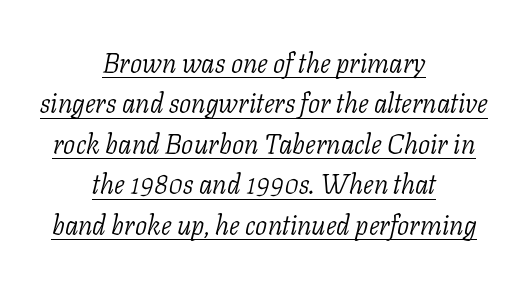
Q: Is the text bold? A: No.
Q: Is the text italic (slanted)? A: Yes, it leans right by about 11 degrees.
Q: Is the text underlined? A: Yes.
Q: How is the paragraph aligned? A: Centered.
Q: Is the spacing between letters normal or unusually wide? A: Normal.
Q: Is the spacing between lines tight, normal or loose? A: Normal.
